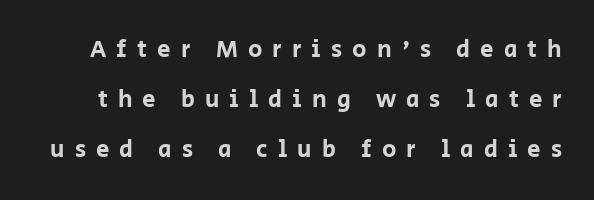
{"italic": "no", "underline": "no", "line_spacing": "loose", "line_spacing_ratio": 2.08, "letter_spacing": "wide", "letter_spacing_em": 0.42, "glyph_px": 24}
